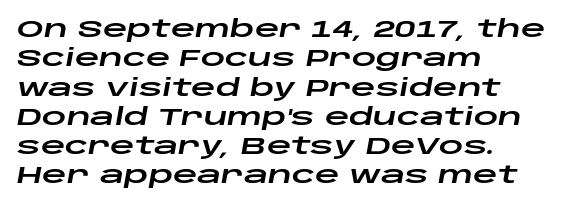
{"italic": "yes", "lean": "right", "slant_degrees": 10, "underline": "no", "align": "left", "line_spacing_ratio": 1.22, "letter_spacing": "normal", "letter_spacing_em": 0.0, "glyph_px": 24}
